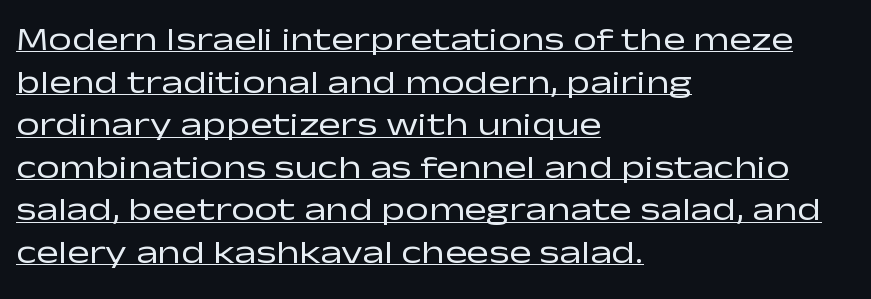
Q: Is the text bold? A: No.
Q: Is the text italic (slanted)? A: No, it is upright.
Q: Is the typeface a serif or a sans-serif typeface? A: Sans-serif.
Q: Is the text underlined? A: Yes.
Q: How is the paragraph aligned? A: Left-aligned.
Q: Is the spacing between letters normal or unusually wide? A: Normal.
Q: Is the spacing between lines tight, normal or loose? A: Normal.
Q: Width (condensed, normal, or wide)? A: Wide.
Q: Stroke contrast? A: Low.
Q: x-height? A: Medium.
Q: Monospaced? A: No.
